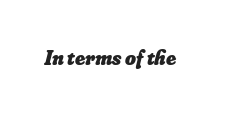
Standard letterfit; no display-style spreading of the glyphs. Only glyphs here, with clear space below each row. Pretty heavy lettering here — definitely bold. The lettering tilts uniformly, giving the passage an italic look.
